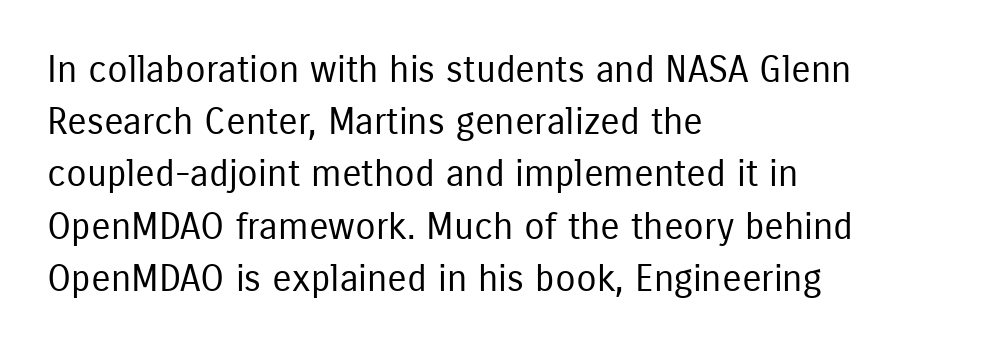
The image shows 37 px regular-weight, condensed sans-serif type, upright; set left-aligned, normal line spacing (1.41x), normal letter spacing, not underlined; low stroke contrast and a medium x-height.
